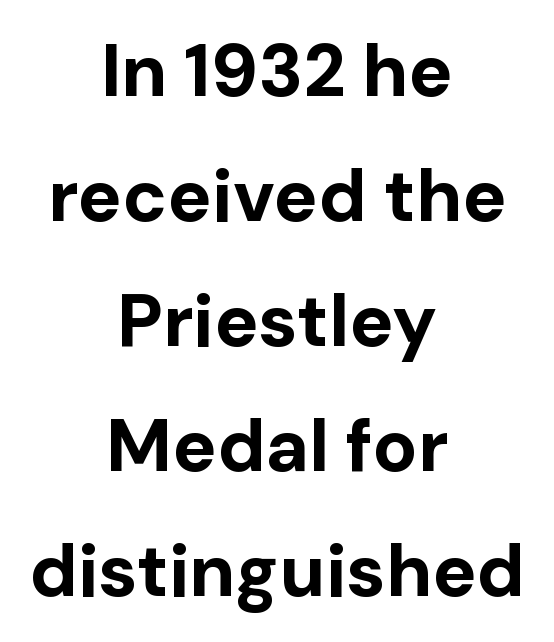
Heft: maximum for text — a bold. A clean baseline with only descenders dipping below it. The rag falls on both sides of this text block equally. The rows are spaced the way most documents space them. What kind of face is this? One without serifs — a sans. The passage shown is typed in a proportional face where columns would drift.
